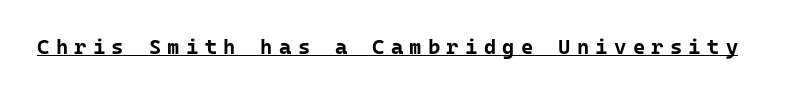
The image shows 21 px bold type, upright; set unusually wide letter spacing (+0.3 em), underlined.
